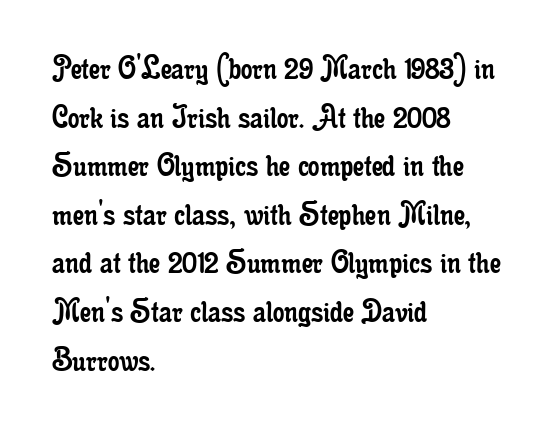
{"serif": "yes", "italic": "no", "bold": "no", "weight": "regular", "width": "condensed", "stroke_contrast": "low", "x_height": "small", "monospaced": "no", "underline": "no", "align": "left", "line_spacing": "normal", "line_spacing_ratio": 1.35, "letter_spacing": "normal", "letter_spacing_em": 0.0, "glyph_px": 36}
